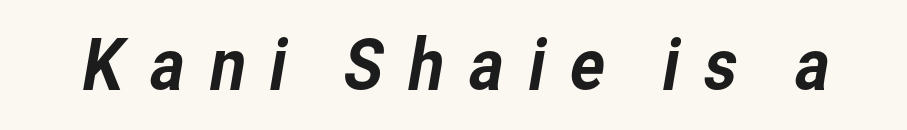
The image shows 71 px sans-serif type; set unusually wide letter spacing (+0.3 em), not underlined; low stroke contrast and a medium x-height.
